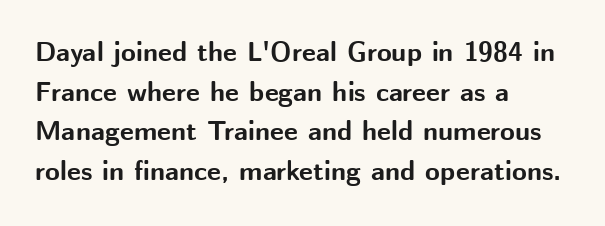
The glyphs are unaccompanied by any horizontal stroke below them. The characters look thick and weighty, a clear bold. Horizontally, the lines are justified to the leading edge only. Successive baselines arrive at the customary interval. Ordinary non-slanted type is in use.
